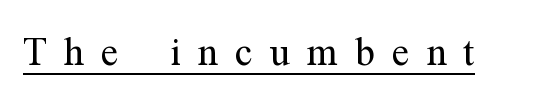
The image shows 52 px light, condensed serif type, upright; set unusually wide letter spacing (+0.33 em), underlined; medium stroke contrast and a medium x-height.
